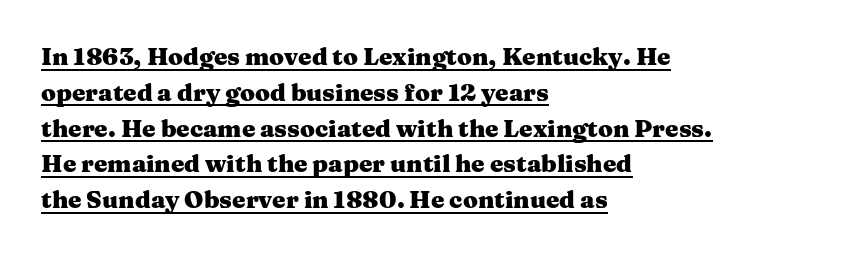
The image shows 24 px bold type, upright; set left-aligned, normal line spacing (1.49x), normal letter spacing, underlined.
